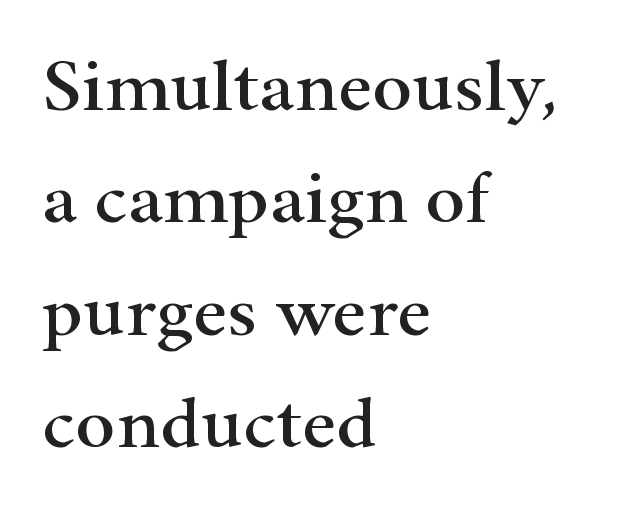
{"serif": "yes", "italic": "no", "width": "wide", "stroke_contrast": "high", "x_height": "small", "monospaced": "no", "underline": "no", "align": "left", "line_spacing": "normal", "line_spacing_ratio": 1.5, "letter_spacing": "normal", "letter_spacing_em": 0.0, "glyph_px": 75}
